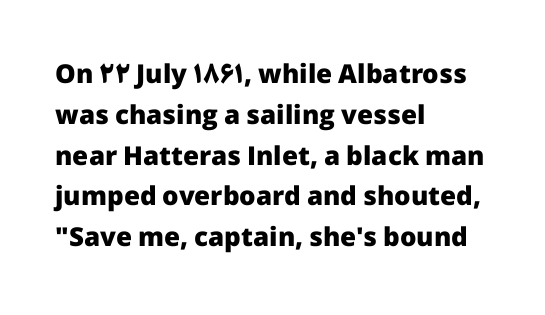
{"italic": "no", "bold": "yes", "underline": "no", "align": "left", "line_spacing": "normal", "line_spacing_ratio": 1.57, "letter_spacing": "normal", "letter_spacing_em": 0.0, "glyph_px": 26}
